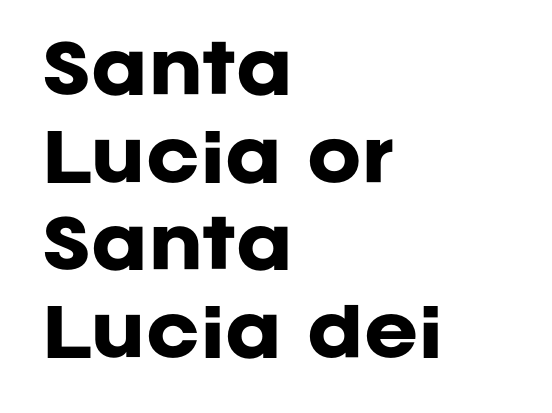
Q: Is the text bold? A: Yes.
Q: Is the text italic (slanted)? A: No, it is upright.
Q: Is the typeface a serif or a sans-serif typeface? A: Sans-serif.
Q: Is the text underlined? A: No.
Q: How is the paragraph aligned? A: Left-aligned.
Q: Is the spacing between letters normal or unusually wide? A: Normal.
Q: Is the spacing between lines tight, normal or loose? A: Normal.
Q: Width (condensed, normal, or wide)? A: Normal.
Q: Stroke contrast? A: Low.
Q: x-height? A: Large.
Q: Monospaced? A: No.
